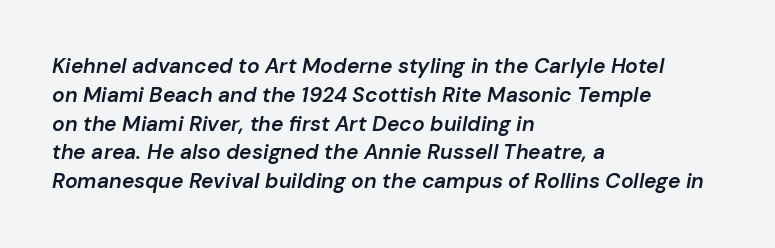
The image shows 21 px text type, italic (leaning right); set left-aligned, normal line spacing (1.37x), normal letter spacing, not underlined.
